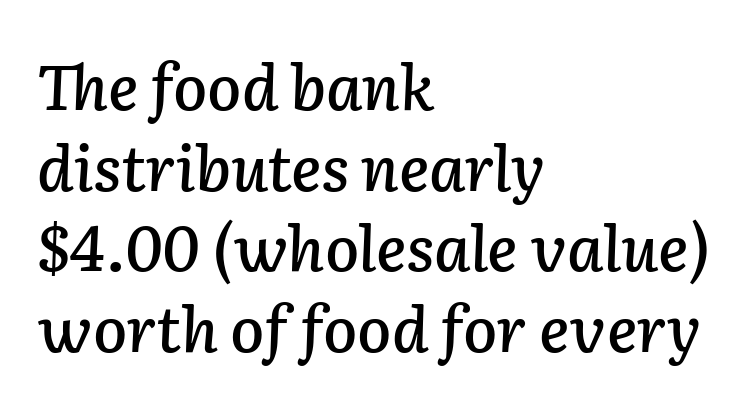
Q: Is the text italic (slanted)? A: Yes, it leans right by about 2 degrees.
Q: Is the text underlined? A: No.
Q: How is the paragraph aligned? A: Left-aligned.
Q: Is the spacing between letters normal or unusually wide? A: Normal.
Q: Is the spacing between lines tight, normal or loose? A: Normal.
Q: Width (condensed, normal, or wide)? A: Normal.
Q: Stroke contrast? A: Low.
Q: x-height? A: Medium.
Q: Monospaced? A: No.
